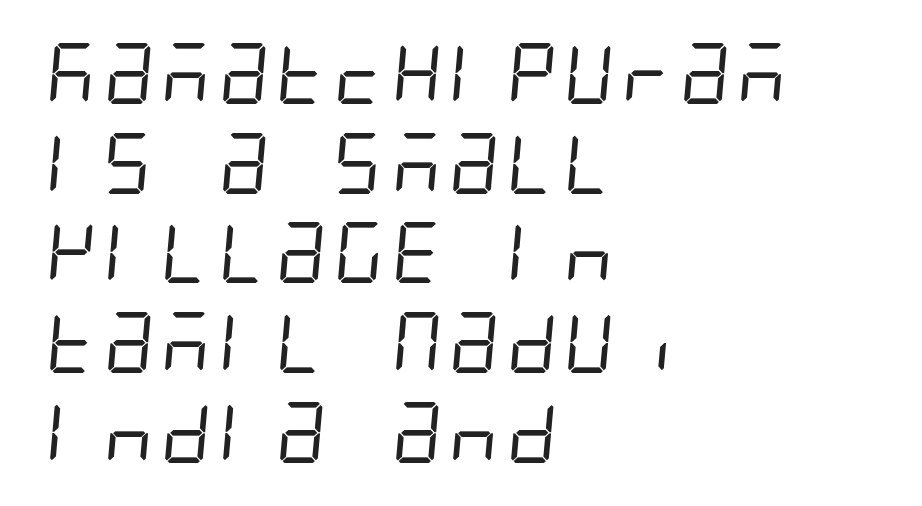
The image shows 61 px regular-weight, condensed sans-serif type; set left-aligned, normal line spacing (1.47x), normal letter spacing, not underlined; low stroke contrast and a large x-height.
